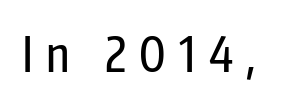
Q: Is the text italic (slanted)? A: No, it is upright.
Q: Is the typeface a serif or a sans-serif typeface? A: Sans-serif.
Q: Is the text underlined? A: No.
Q: Is the spacing between letters normal or unusually wide? A: Unusually wide.
Q: Width (condensed, normal, or wide)? A: Condensed.
Q: Stroke contrast? A: Low.
Q: x-height? A: Medium.
Q: Monospaced? A: No.
